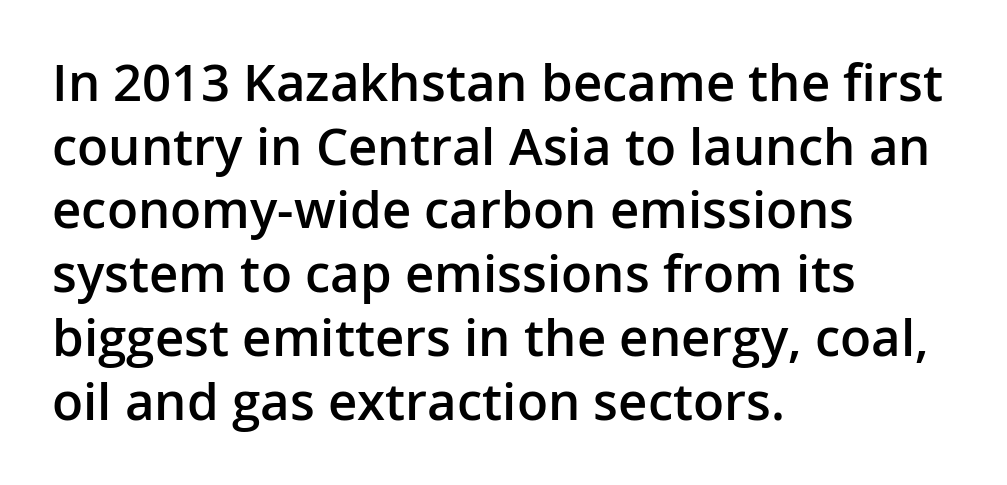
Q: Is the text bold? A: Semi-bold.
Q: Is the text italic (slanted)? A: No, it is upright.
Q: Is the typeface a serif or a sans-serif typeface? A: Sans-serif.
Q: Is the text underlined? A: No.
Q: How is the paragraph aligned? A: Left-aligned.
Q: Is the spacing between letters normal or unusually wide? A: Normal.
Q: Is the spacing between lines tight, normal or loose? A: Normal.
Q: Width (condensed, normal, or wide)? A: Normal.
Q: Stroke contrast? A: Low.
Q: x-height? A: Medium.
Q: Monospaced? A: No.
